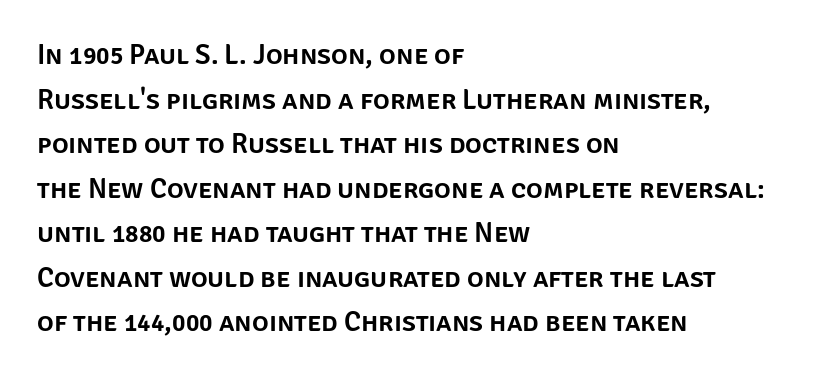
Caption: standard tracking, unaltered. If you measured baseline to baseline, you'd find a middling distance. The paragraph shown leans on its left margin. This rendering features lettering with no underline.
